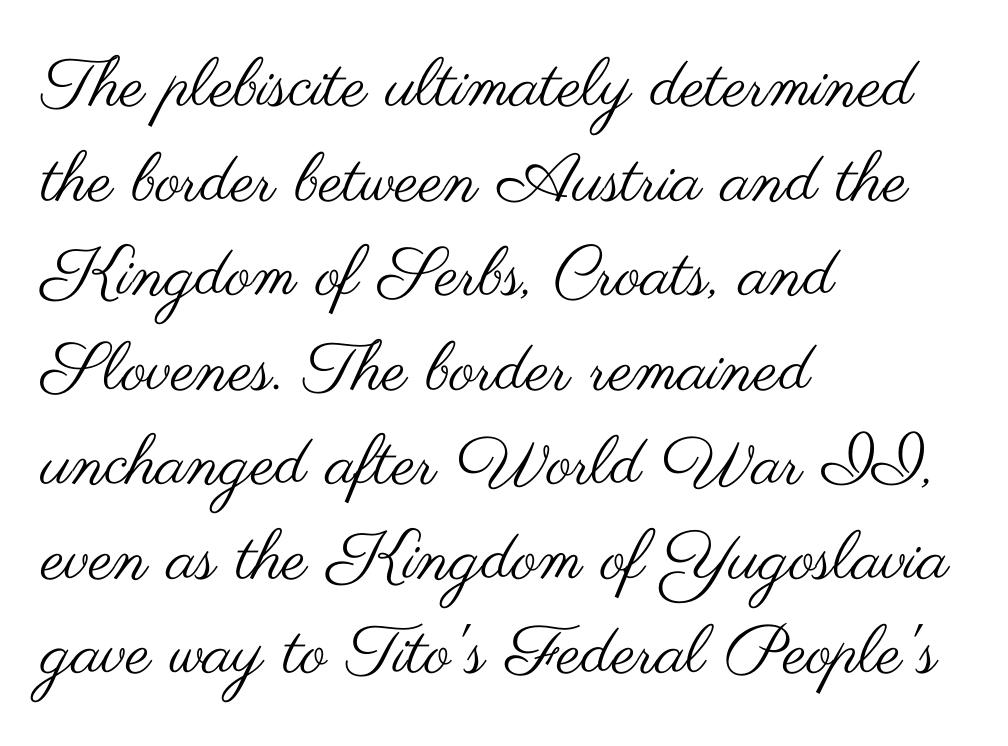
{"serif": "no", "bold": "no", "weight": "regular", "width": "wide", "stroke_contrast": "medium", "x_height": "small", "monospaced": "no", "underline": "no", "align": "left", "line_spacing": "normal", "line_spacing_ratio": 1.39, "letter_spacing": "normal", "letter_spacing_em": 0.0, "glyph_px": 68}
